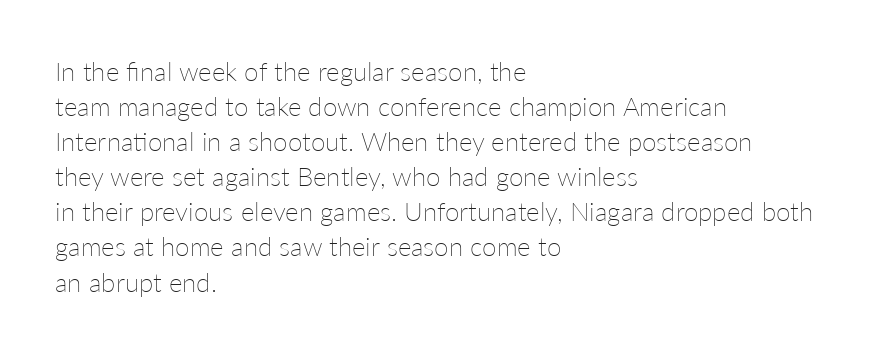
Q: Is the text bold? A: No.
Q: Is the text italic (slanted)? A: No, it is upright.
Q: Is the text underlined? A: No.
Q: How is the paragraph aligned? A: Left-aligned.
Q: Is the spacing between letters normal or unusually wide? A: Normal.
Q: Is the spacing between lines tight, normal or loose? A: Normal.
